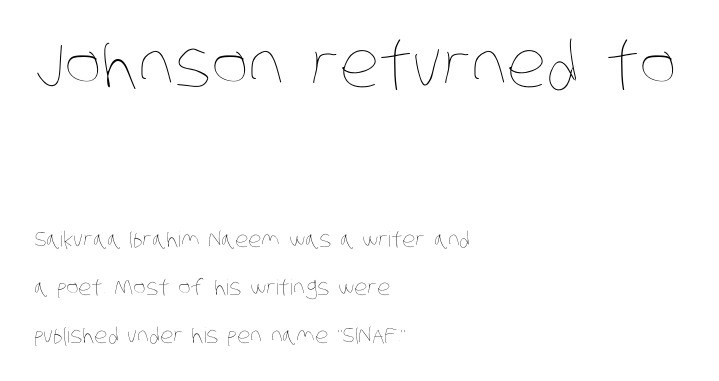
Stroke mass is kept to a normal reading level or below. The typesetter chose a ragged-right arrangement here. Here the designer chose a conventional face with non-uniform glyph widths. These two chunks differ in scale, with the top chunk taking the larger measure.
